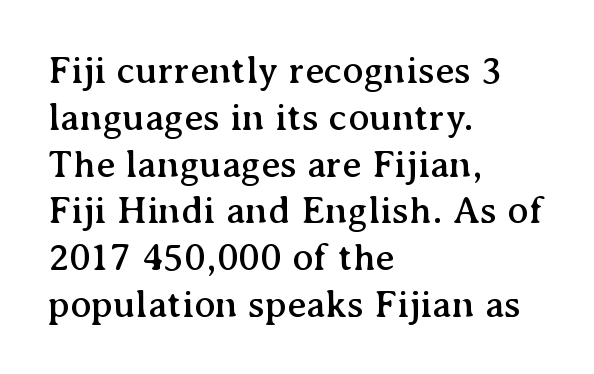
Typographically, this falls in the serif category. Proportional: the letters do not fall into vertical columns. The font's upright variant was chosen for this text. This sample uses plain, unmodified letter spacing. The text block is weighted toward the left margin, trailing off unevenly rightward. Any mark beneath the type? The region is blank.
